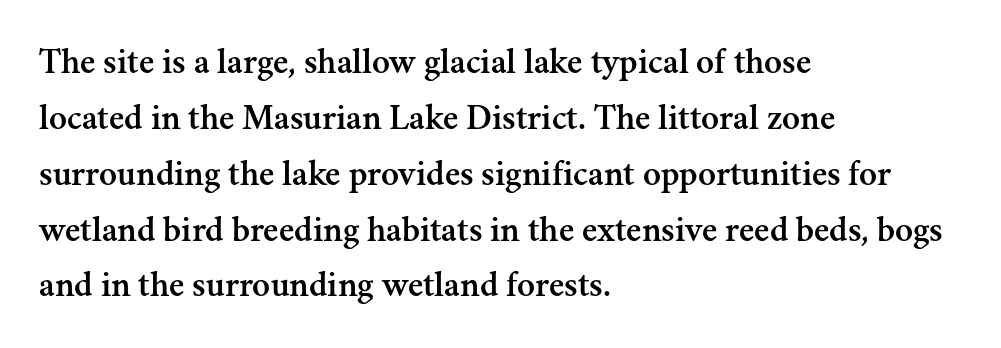
{"serif": "yes", "italic": "no", "width": "normal", "stroke_contrast": "medium", "x_height": "small", "monospaced": "no", "underline": "no", "align": "left", "line_spacing": "normal", "line_spacing_ratio": 1.51, "letter_spacing": "normal", "letter_spacing_em": 0.0, "glyph_px": 37}
